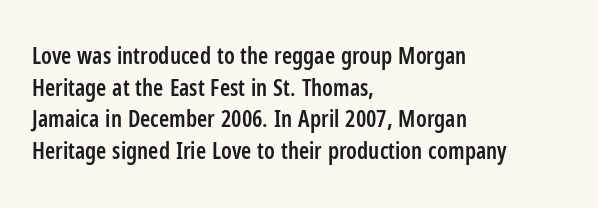
Q: Is the text bold? A: Semi-bold.
Q: Is the text italic (slanted)? A: No, it is upright.
Q: Is the text underlined? A: No.
Q: How is the paragraph aligned? A: Left-aligned.
Q: Is the spacing between letters normal or unusually wide? A: Normal.
Q: Is the spacing between lines tight, normal or loose? A: Normal.
